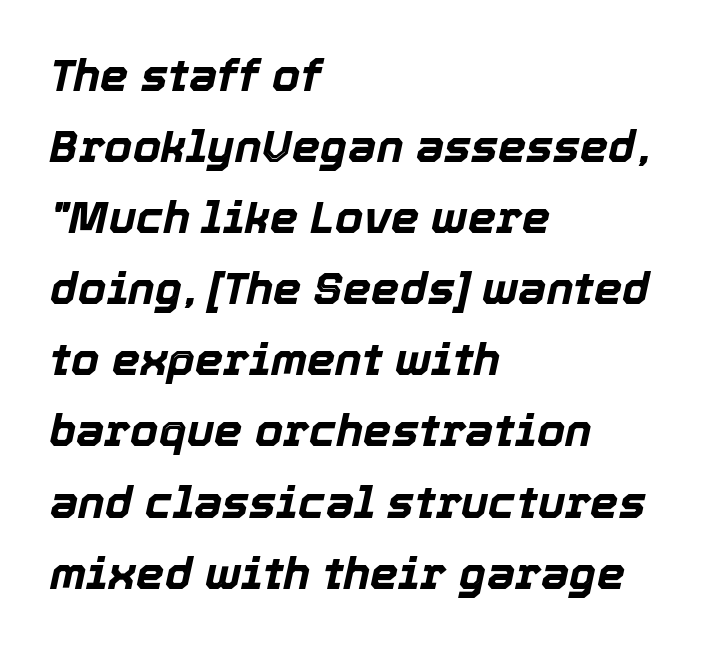
{"italic": "yes", "lean": "right", "slant_degrees": 12, "bold": "yes", "weight": "bold", "width": "normal", "x_height": "medium", "monospaced": "no", "underline": "no", "align": "left", "line_spacing": "normal", "line_spacing_ratio": 1.58, "letter_spacing": "normal", "letter_spacing_em": 0.0, "glyph_px": 45}
